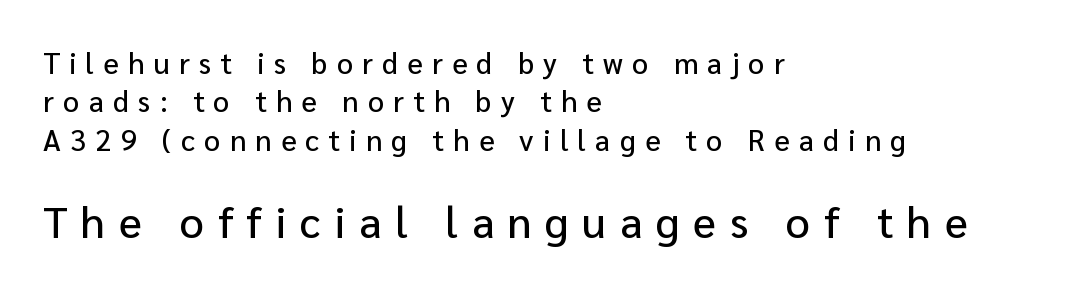
{"serif": "no", "italic": "no", "width": "normal", "stroke_contrast": "low", "x_height": "medium", "monospaced": "no", "underline": "no", "align": "left", "line_spacing": "normal", "line_spacing_ratio": 1.32, "letter_spacing": "wide", "letter_spacing_em": 0.32, "larger_block": "second", "size_ratio": 1.48, "glyph_px": 43}
